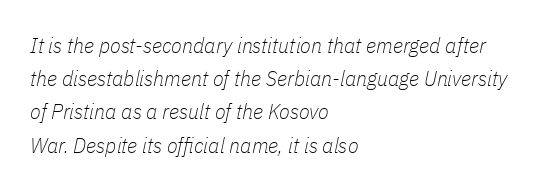
Q: Is the text bold? A: No.
Q: Is the text italic (slanted)? A: Yes, it leans right by about 11 degrees.
Q: Is the text underlined? A: No.
Q: How is the paragraph aligned? A: Left-aligned.
Q: Is the spacing between letters normal or unusually wide? A: Normal.
Q: Is the spacing between lines tight, normal or loose? A: Normal.
